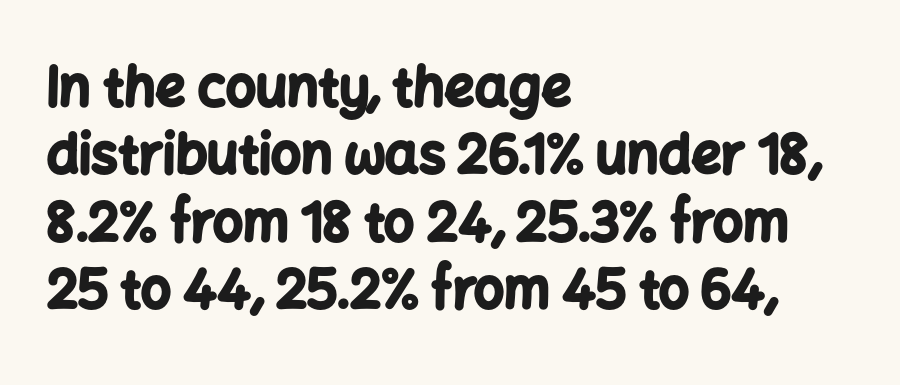
The image shows 53 px bold sans-serif type, upright; set left-aligned, normal line spacing (1.27x), normal letter spacing, not underlined; low stroke contrast and a medium x-height.
